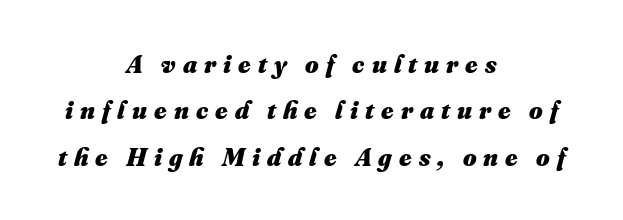
The image shows 26 px bold type; set centered, line spacing 1.78x, unusually wide letter spacing (+0.27 em), not underlined.
